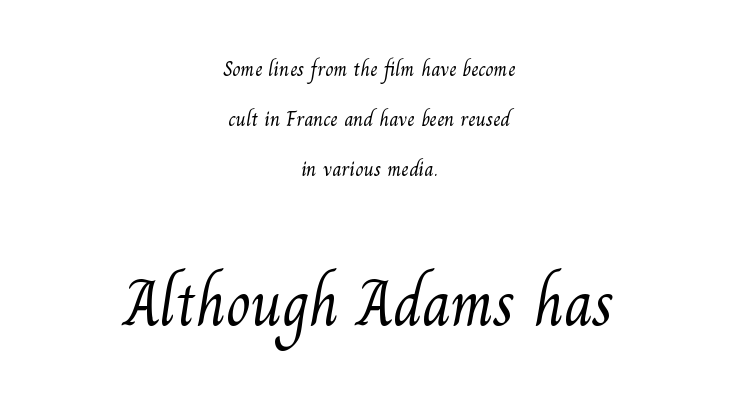
The image shows 64 px light serif type; set centered, loose line spacing (2.37x), normal letter spacing, not underlined; the second (bottom) block is 3.05x larger; medium stroke contrast and a small x-height.
